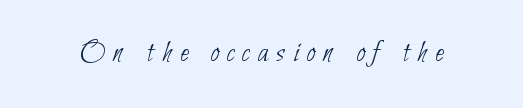
{"serif": "no", "bold": "no", "weight": "thin", "width": "condensed", "stroke_contrast": "low", "x_height": "small", "monospaced": "no", "underline": "no", "letter_spacing": "wide", "letter_spacing_em": 0.27, "glyph_px": 31}
